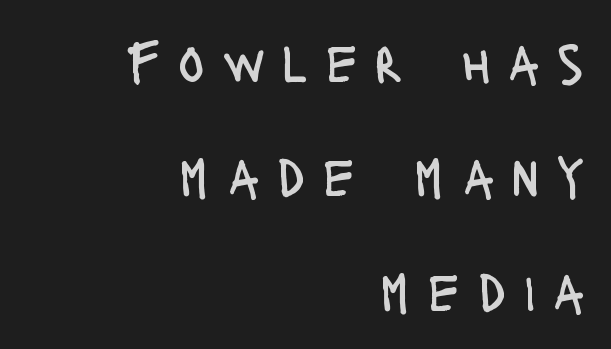
Lines of text with bare space underneath. Check where the strokes stop: nothing finishes them off — pure sans. Whoever set this chose breathing room over compactness in the vertical rhythm. Which margin do the lines hug? The right one — the left edge is uneven.
